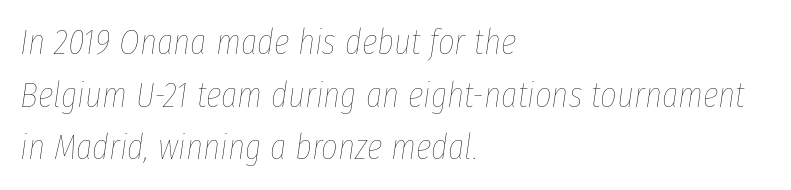
{"italic": "yes", "lean": "right", "slant_degrees": 8, "bold": "no", "weight": "thin", "width": "condensed", "stroke_contrast": "low", "x_height": "medium", "monospaced": "no", "underline": "no", "align": "left", "line_spacing": "normal", "line_spacing_ratio": 1.46, "letter_spacing": "normal", "letter_spacing_em": 0.0, "glyph_px": 36}
